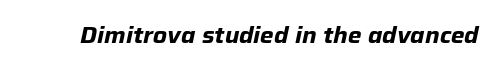
{"italic": "yes", "lean": "right", "slant_degrees": 12, "bold": "yes", "underline": "no", "letter_spacing": "normal", "letter_spacing_em": 0.0, "glyph_px": 23}
